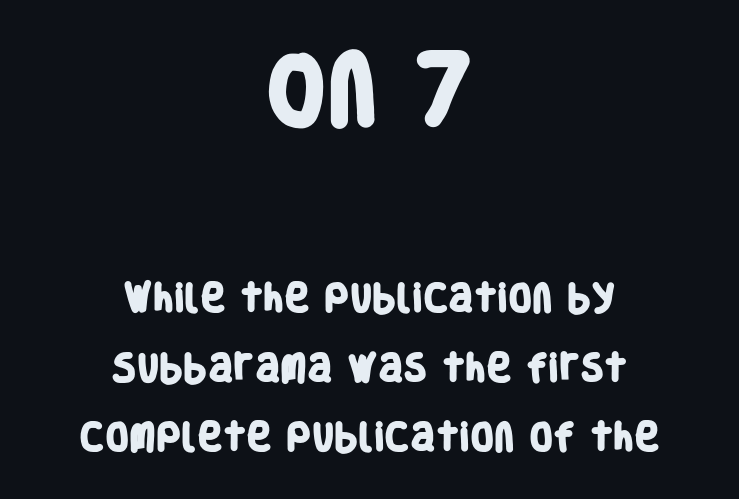
Q: Is the text bold? A: Yes.
Q: Is the typeface a serif or a sans-serif typeface? A: Sans-serif.
Q: Is the text underlined? A: No.
Q: How is the paragraph aligned? A: Centered.
Q: Is the spacing between letters normal or unusually wide? A: Normal.
Q: Is the spacing between lines tight, normal or loose? A: Loose.
Q: Which block of text is set in a larger size, the first (top) or the second (bottom)? A: The first (top) one.
Q: Width (condensed, normal, or wide)? A: Condensed.
Q: Stroke contrast? A: Low.
Q: x-height? A: Large.
Q: Monospaced? A: No.
